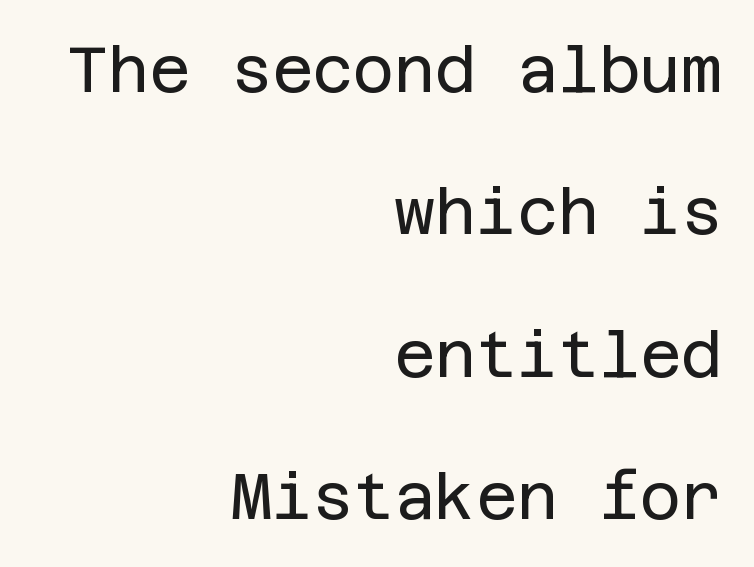
{"serif": "no", "italic": "no", "bold": "no", "weight": "regular", "width": "normal", "stroke_contrast": "low", "x_height": "large", "underline": "no", "align": "right", "line_spacing": "loose", "line_spacing_ratio": 2.26, "letter_spacing": "normal", "letter_spacing_em": 0.0, "glyph_px": 63}
